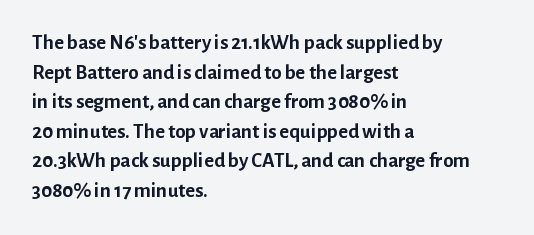
The vertical gap from one line to the next is medium. Beneath every word, the page is bare. Nothing unusual about the tracking: characters are spaced as the font intends. Its strokes are broad and dark, the hallmark of bold type. This sample uses an upright cut, with every glyph sitting square on the baseline. If you drew a ruler down the left edge, every line would touch it.
